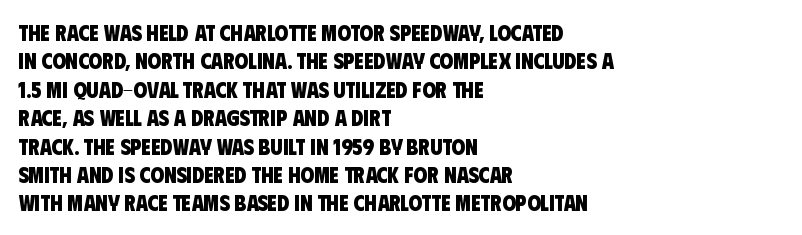
Q: Is the text bold? A: Yes.
Q: Is the text underlined? A: No.
Q: How is the paragraph aligned? A: Left-aligned.
Q: Is the spacing between letters normal or unusually wide? A: Normal.
Q: Is the spacing between lines tight, normal or loose? A: Normal.
